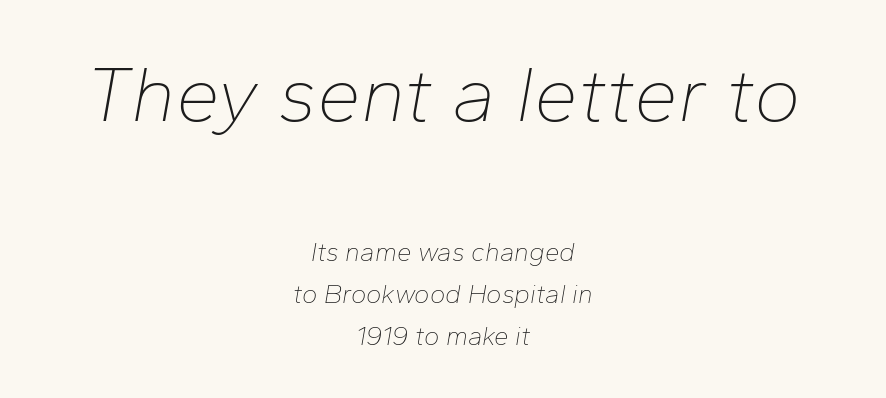
Q: Is the text bold? A: No.
Q: Is the text italic (slanted)? A: Yes, it leans right by about 10 degrees.
Q: Is the text underlined? A: No.
Q: How is the paragraph aligned? A: Centered.
Q: Is the spacing between letters normal or unusually wide? A: Normal.
Q: Is the spacing between lines tight, normal or loose? A: Normal.
Q: Which block of text is set in a larger size, the first (top) or the second (bottom)? A: The first (top) one.
Q: Width (condensed, normal, or wide)? A: Normal.
Q: Stroke contrast? A: Low.
Q: x-height? A: Medium.
Q: Monospaced? A: No.
